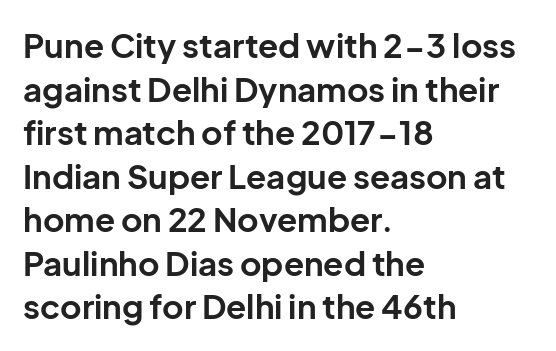
In terms of letterform style, serifs are entirely absent. The axis of the letterforms is exactly vertical. The words here are not underlined. Notice how the passage keeps a crisp vertical edge on the left only. In terms of leading, this rendering sits right in the middle. Weight: bold.
